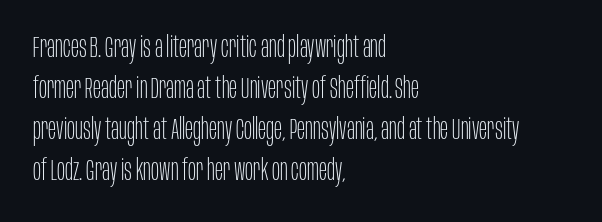
Q: Is the text bold? A: No.
Q: Is the text italic (slanted)? A: No, it is upright.
Q: Is the typeface a serif or a sans-serif typeface? A: Sans-serif.
Q: Is the text underlined? A: No.
Q: How is the paragraph aligned? A: Left-aligned.
Q: Is the spacing between letters normal or unusually wide? A: Normal.
Q: Is the spacing between lines tight, normal or loose? A: Normal.
Q: Width (condensed, normal, or wide)? A: Condensed.
Q: Stroke contrast? A: Low.
Q: x-height? A: Large.
Q: Monospaced? A: No.
